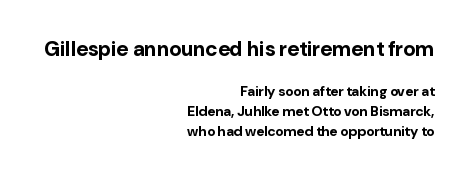
Q: Is the text bold? A: Yes.
Q: Is the text italic (slanted)? A: No, it is upright.
Q: Is the text underlined? A: No.
Q: How is the paragraph aligned? A: Right-aligned.
Q: Is the spacing between letters normal or unusually wide? A: Normal.
Q: Is the spacing between lines tight, normal or loose? A: Normal.
Q: Which block of text is set in a larger size, the first (top) or the second (bottom)? A: The first (top) one.
